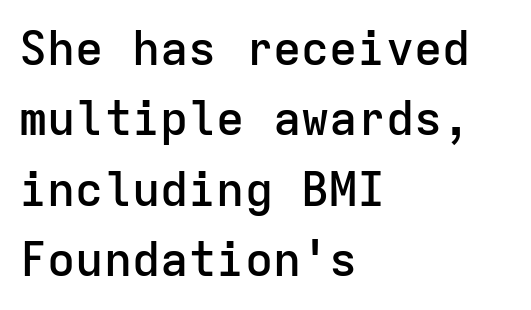
The image shows 47 px semibold sans-serif type, upright, monospaced; set left-aligned, normal line spacing (1.5x), normal letter spacing, not underlined; low stroke contrast and a medium x-height.
